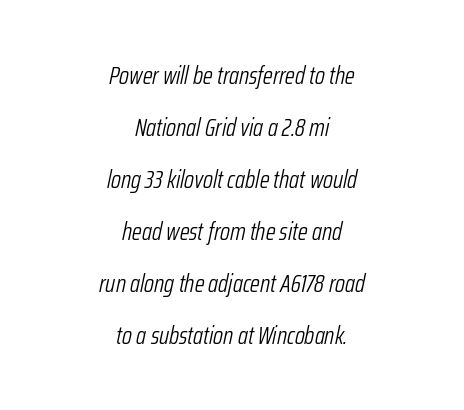
{"italic": "yes", "lean": "right", "slant_degrees": 12, "bold": "no", "underline": "no", "align": "center", "line_spacing": "loose", "line_spacing_ratio": 2.08, "letter_spacing": "normal", "letter_spacing_em": 0.0, "glyph_px": 25}
